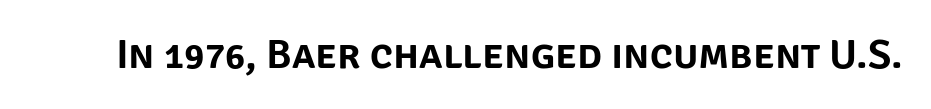
{"serif": "no", "italic": "no", "width": "normal", "stroke_contrast": "low", "x_height": "large", "monospaced": "no", "underline": "no", "letter_spacing": "normal", "letter_spacing_em": 0.0, "glyph_px": 42}
